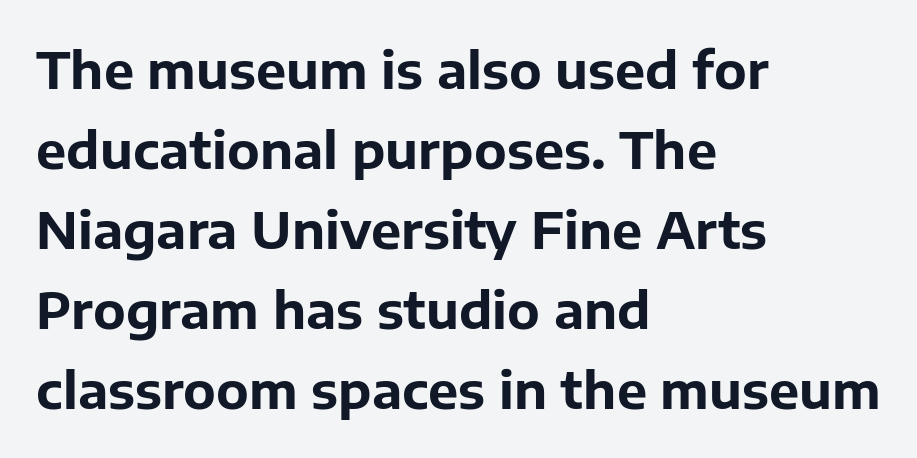
Q: Is the text bold? A: Yes.
Q: Is the text italic (slanted)? A: No, it is upright.
Q: Is the typeface a serif or a sans-serif typeface? A: Sans-serif.
Q: Is the text underlined? A: No.
Q: How is the paragraph aligned? A: Left-aligned.
Q: Is the spacing between letters normal or unusually wide? A: Normal.
Q: Is the spacing between lines tight, normal or loose? A: Normal.
Q: Width (condensed, normal, or wide)? A: Normal.
Q: Stroke contrast? A: Low.
Q: x-height? A: Medium.
Q: Monospaced? A: No.
